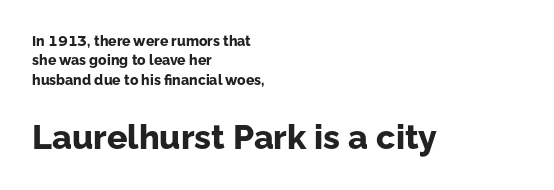
Q: Is the text bold? A: Yes.
Q: Is the text italic (slanted)? A: No, it is upright.
Q: Is the typeface a serif or a sans-serif typeface? A: Sans-serif.
Q: Is the text underlined? A: No.
Q: How is the paragraph aligned? A: Left-aligned.
Q: Is the spacing between letters normal or unusually wide? A: Normal.
Q: Is the spacing between lines tight, normal or loose? A: Normal.
Q: Which block of text is set in a larger size, the first (top) or the second (bottom)? A: The second (bottom) one.
Q: Width (condensed, normal, or wide)? A: Normal.
Q: Stroke contrast? A: Low.
Q: x-height? A: Medium.
Q: Monospaced? A: No.
